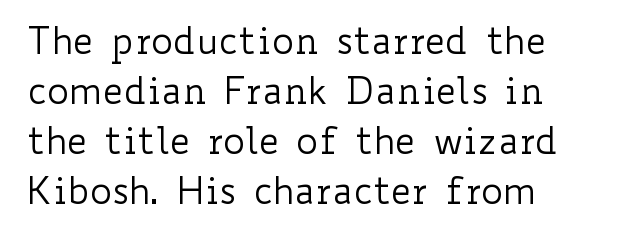
Q: Is the text bold? A: No.
Q: Is the text italic (slanted)? A: No, it is upright.
Q: Is the text underlined? A: No.
Q: How is the paragraph aligned? A: Left-aligned.
Q: Is the spacing between letters normal or unusually wide? A: Normal.
Q: Is the spacing between lines tight, normal or loose? A: Normal.
Q: Width (condensed, normal, or wide)? A: Wide.
Q: Stroke contrast? A: Low.
Q: x-height? A: Small.
Q: Monospaced? A: No.
